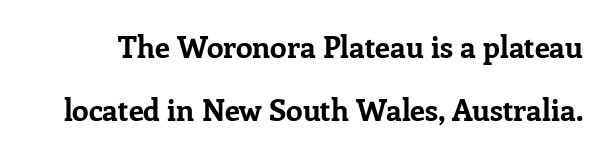
{"serif": "yes", "italic": "no", "bold": "yes", "weight": "bold", "width": "normal", "stroke_contrast": "low", "x_height": "medium", "monospaced": "no", "underline": "no", "line_spacing": "loose", "line_spacing_ratio": 2.1, "letter_spacing": "normal", "letter_spacing_em": 0.0, "glyph_px": 30}
